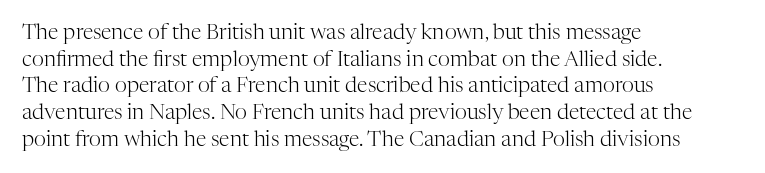
The image shows 21 px text type, upright; set left-aligned, normal line spacing (1.27x), normal letter spacing, not underlined.
